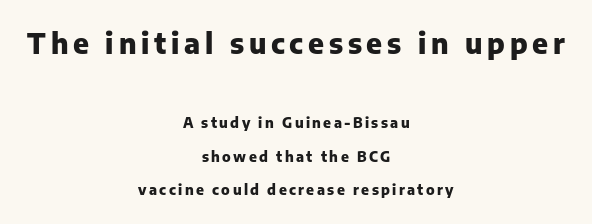
Q: Is the text bold? A: Yes.
Q: Is the text italic (slanted)? A: No, it is upright.
Q: Is the typeface a serif or a sans-serif typeface? A: Sans-serif.
Q: Is the text underlined? A: No.
Q: How is the paragraph aligned? A: Centered.
Q: Is the spacing between lines tight, normal or loose? A: Loose.
Q: Which block of text is set in a larger size, the first (top) or the second (bottom)? A: The first (top) one.
Q: Width (condensed, normal, or wide)? A: Normal.
Q: Stroke contrast? A: Low.
Q: x-height? A: Medium.
Q: Monospaced? A: No.
